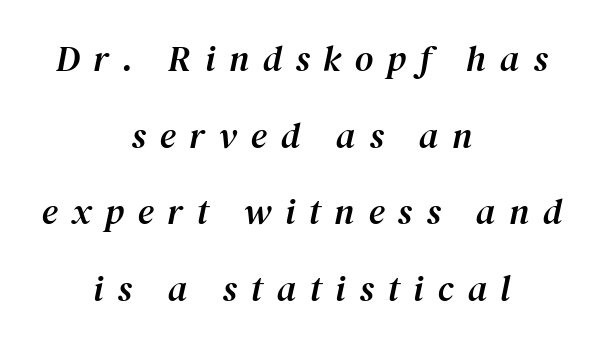
Honestly, the rows look like they've been pulled way apart. These lines are centered, leaving both edges ragged. This is serif lettering, the kind often seen in printed books. These lines are rendered in a variable-pitch font. Designer's note — italics engaged.
